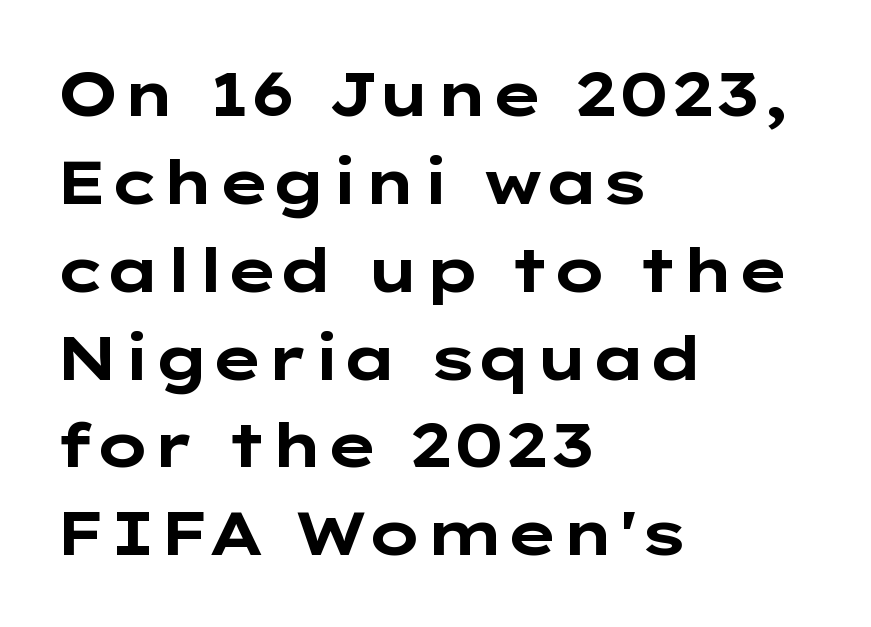
The image shows 61 px bold, wide sans-serif type, upright; set left-aligned, normal line spacing (1.44x), normal letter spacing, not underlined; low stroke contrast and a medium x-height.
